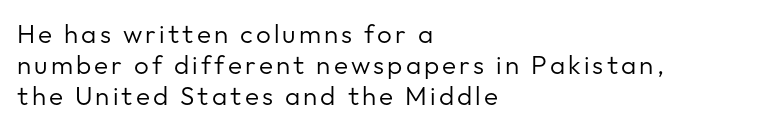
{"italic": "no", "bold": "no", "underline": "no", "align": "left", "line_spacing_ratio": 1.2, "glyph_px": 26}
